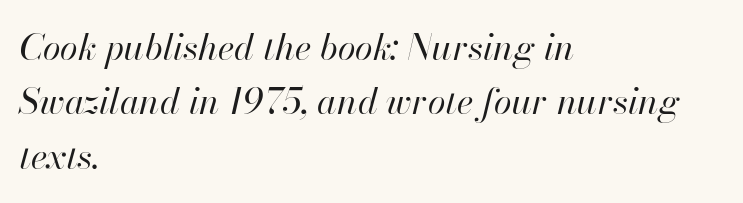
Yep, that's italic — everything's leaning. The foot of each line stays bare and open. The passage shown is typed in a proportional face where columns would drift. What's the leading like? Ordinary, nothing unusual. Typeset ragged right — the left edge is the straight one.
